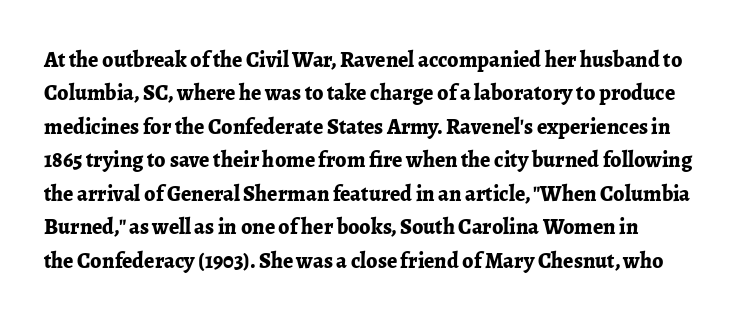
Q: Is the text bold? A: Yes.
Q: Is the text italic (slanted)? A: No, it is upright.
Q: Is the text underlined? A: No.
Q: Is the spacing between letters normal or unusually wide? A: Normal.
Q: Is the spacing between lines tight, normal or loose? A: Normal.
